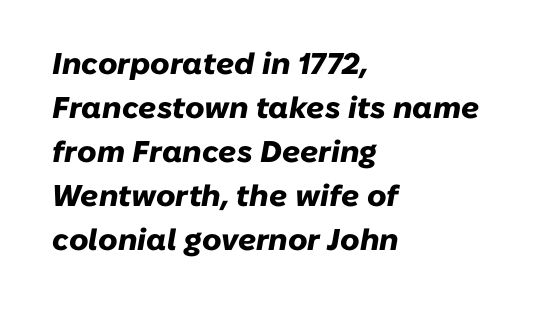
Q: Is the text bold? A: Yes.
Q: Is the text italic (slanted)? A: Yes, it leans right by about 10 degrees.
Q: Is the text underlined? A: No.
Q: How is the paragraph aligned? A: Left-aligned.
Q: Is the spacing between letters normal or unusually wide? A: Normal.
Q: Is the spacing between lines tight, normal or loose? A: Normal.
Q: Width (condensed, normal, or wide)? A: Normal.
Q: Stroke contrast? A: Low.
Q: x-height? A: Medium.
Q: Monospaced? A: No.
